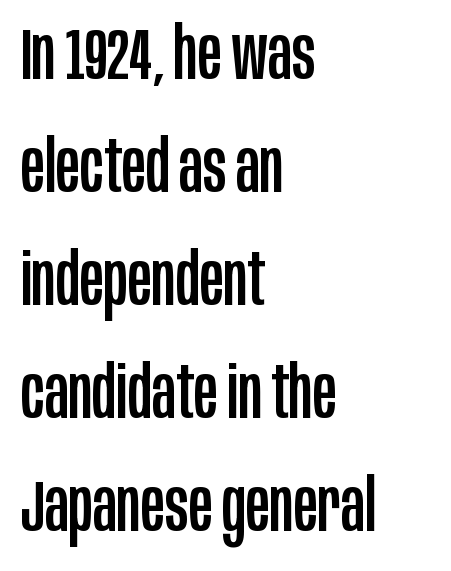
These lines are composed in type without serifs. Character widths vary here, with narrow letters taking less room than wide ones. Honestly, the letter spacing is just normal — you wouldn't notice it. The typesetter chose a ragged-right arrangement here. Words float on clear page, feet unadorned.
